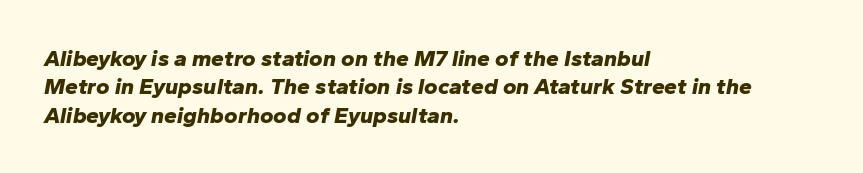
{"italic": "yes", "lean": "right", "slant_degrees": 10, "bold": "yes", "underline": "no", "align": "left", "line_spacing_ratio": 1.23, "letter_spacing": "normal", "letter_spacing_em": 0.0, "glyph_px": 23}
